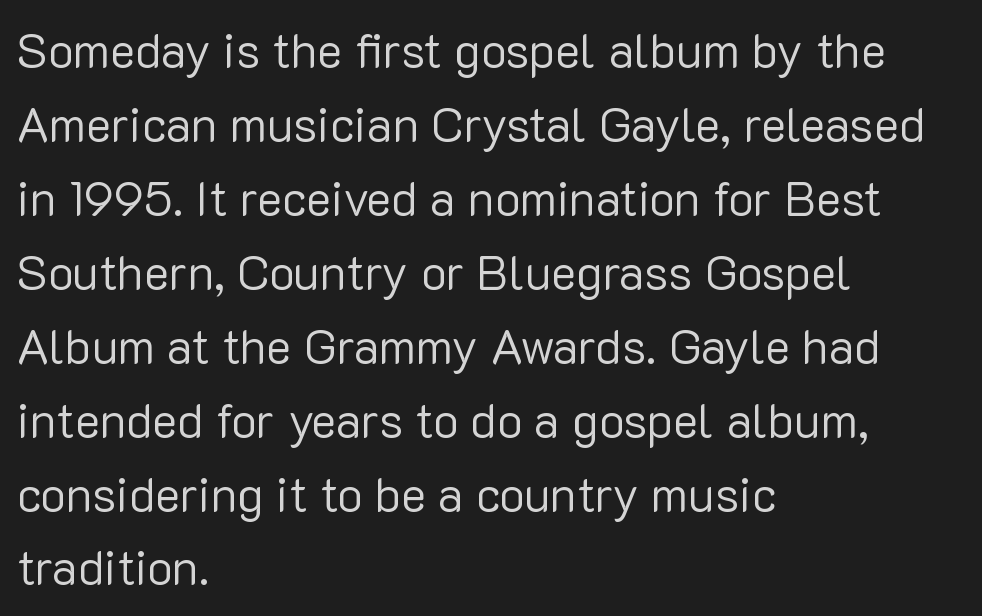
{"serif": "no", "italic": "no", "bold": "no", "weight": "regular", "width": "normal", "stroke_contrast": "low", "x_height": "medium", "monospaced": "no", "underline": "no", "align": "left", "line_spacing": "normal", "line_spacing_ratio": 1.54, "letter_spacing": "normal", "letter_spacing_em": 0.0, "glyph_px": 48}
